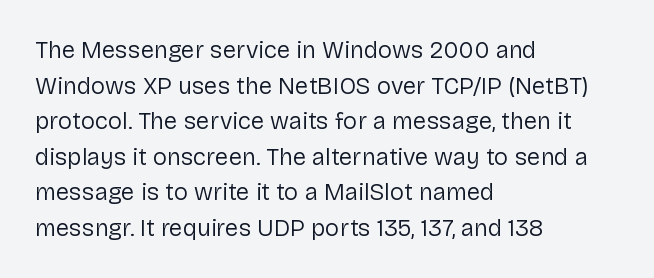
{"italic": "no", "bold": "no", "underline": "no", "align": "left", "line_spacing": "normal", "line_spacing_ratio": 1.48, "letter_spacing": "normal", "letter_spacing_em": 0.0, "glyph_px": 24}
